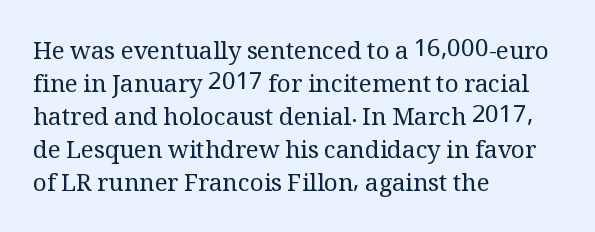
{"italic": "no", "bold": "no", "underline": "no", "align": "left", "line_spacing": "normal", "line_spacing_ratio": 1.37, "letter_spacing": "normal", "letter_spacing_em": 0.0, "glyph_px": 24}
